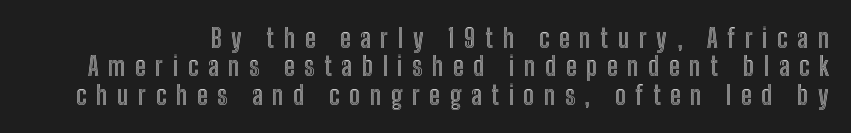
The image shows 26 px text type, upright; set tight line spacing (1.09x), unusually wide letter spacing (+0.37 em), not underlined.
